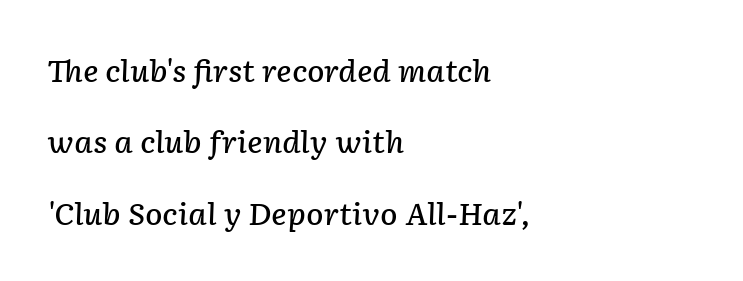
The image shows 29 px semibold type, italic (leaning right); set left-aligned, loose line spacing (2.46x), normal letter spacing, not underlined; low stroke contrast and a medium x-height.
